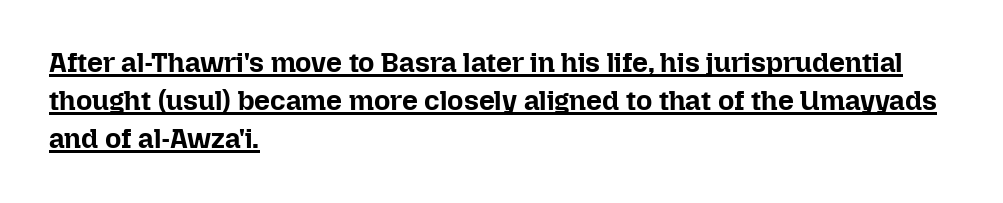
This is heavy type, rendered in bold. The rendering uses natural spacing where letterforms have individual widths. These lines sit exactly where default settings would place them. Caption: lettering with a line underneath. Caption: standard tracking, unaltered. The paragraph shown leans on its left margin.
